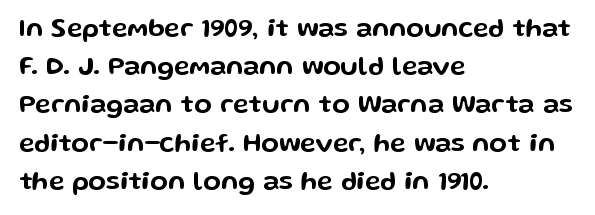
{"italic": "no", "underline": "no", "align": "left", "line_spacing": "normal", "line_spacing_ratio": 1.47, "letter_spacing": "normal", "letter_spacing_em": 0.0, "glyph_px": 26}
